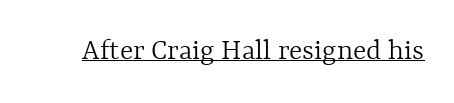
The image shows 31 px light type, upright; set normal letter spacing, underlined; a medium x-height.
